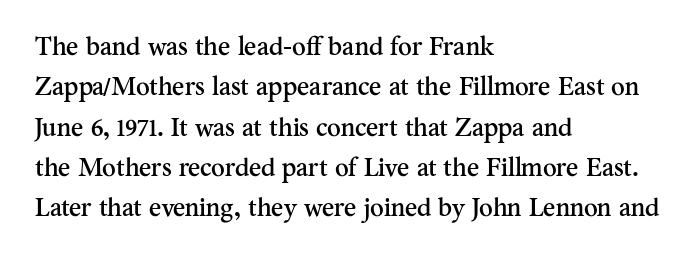
This rendering uses left alignment, leaving the right contour irregular. The vertical gap from one line to the next is medium. The space beneath each line is pristine and unruled. Does extra space separate the letters? No, they use regular spacing. Every character sits straight up, as roman type does.
